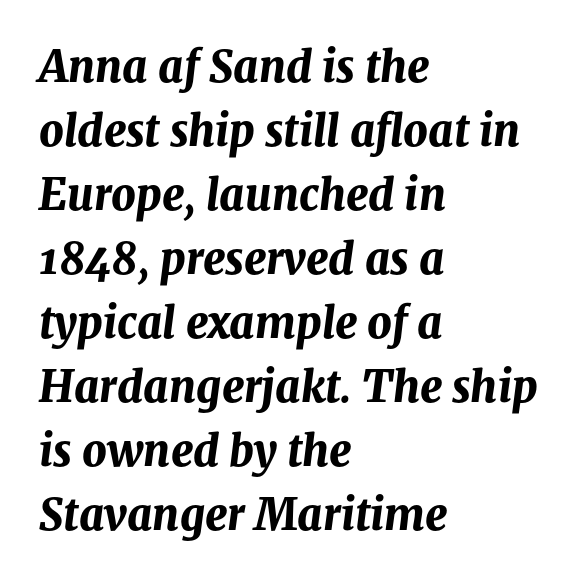
Q: Is the text bold? A: Yes.
Q: Is the text italic (slanted)? A: Yes, it leans right by about 8 degrees.
Q: Is the text underlined? A: No.
Q: How is the paragraph aligned? A: Left-aligned.
Q: Is the spacing between letters normal or unusually wide? A: Normal.
Q: Is the spacing between lines tight, normal or loose? A: Normal.
Q: Width (condensed, normal, or wide)? A: Normal.
Q: Stroke contrast? A: Medium.
Q: x-height? A: Medium.
Q: Monospaced? A: No.
